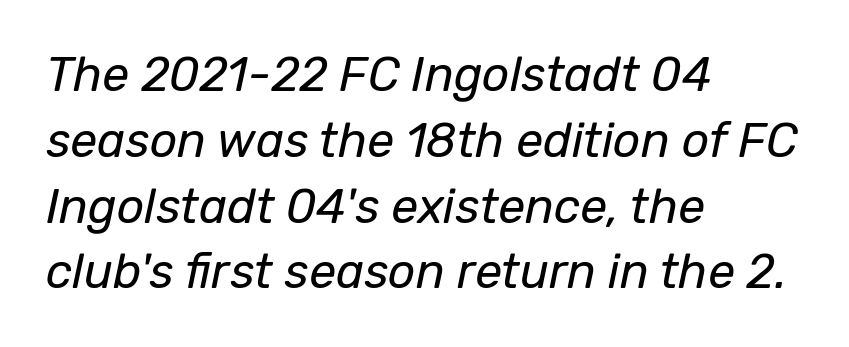
The image shows 48 px regular-weight type, italic (leaning right); set left-aligned, normal line spacing (1.37x), normal letter spacing, not underlined; low stroke contrast and a medium x-height.
